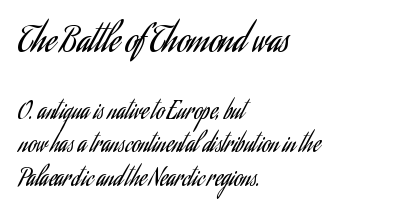
Q: Is the text bold? A: No.
Q: Is the text italic (slanted)? A: Yes.
Q: Is the typeface a serif or a sans-serif typeface? A: Sans-serif.
Q: Is the text underlined? A: No.
Q: How is the paragraph aligned? A: Left-aligned.
Q: Is the spacing between letters normal or unusually wide? A: Normal.
Q: Is the spacing between lines tight, normal or loose? A: Normal.
Q: Which block of text is set in a larger size, the first (top) or the second (bottom)? A: The first (top) one.
Q: Width (condensed, normal, or wide)? A: Condensed.
Q: Stroke contrast? A: Low.
Q: x-height? A: Small.
Q: Monospaced? A: No.
